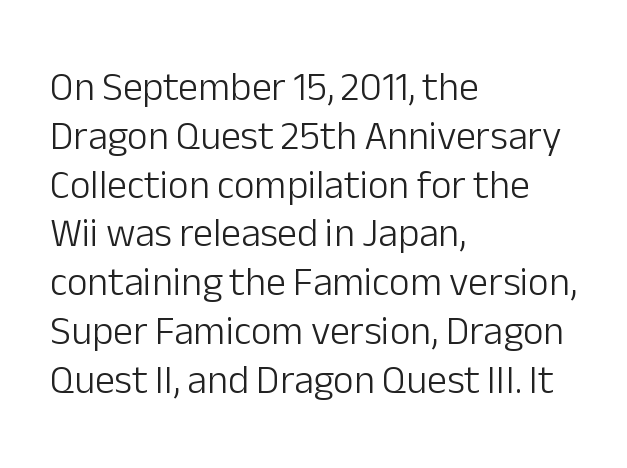
{"serif": "no", "italic": "no", "bold": "no", "weight": "light", "width": "normal", "stroke_contrast": "low", "x_height": "medium", "monospaced": "no", "underline": "no", "align": "left", "line_spacing_ratio": 1.22, "letter_spacing": "normal", "letter_spacing_em": 0.0, "glyph_px": 40}
